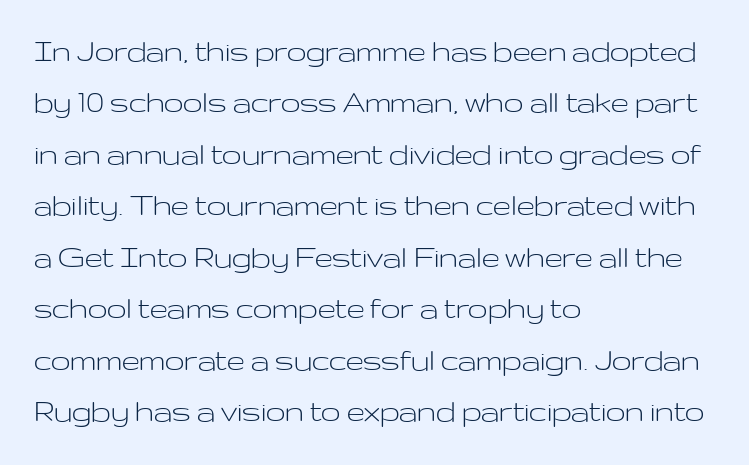
{"serif": "no", "italic": "no", "bold": "no", "weight": "light", "width": "wide", "stroke_contrast": "low", "x_height": "medium", "monospaced": "no", "underline": "no", "align": "left", "line_spacing": "normal", "line_spacing_ratio": 1.47, "letter_spacing": "normal", "letter_spacing_em": 0.0, "glyph_px": 35}
